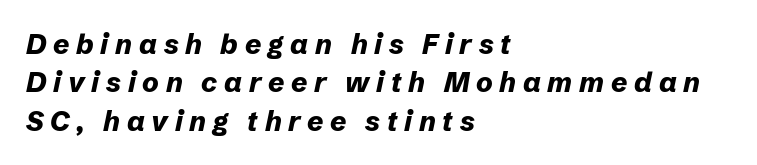
The image shows 28 px bold type, italic (leaning right); set left-aligned, normal line spacing (1.37x), unusually wide letter spacing (+0.24 em), not underlined; low stroke contrast and a medium x-height.
